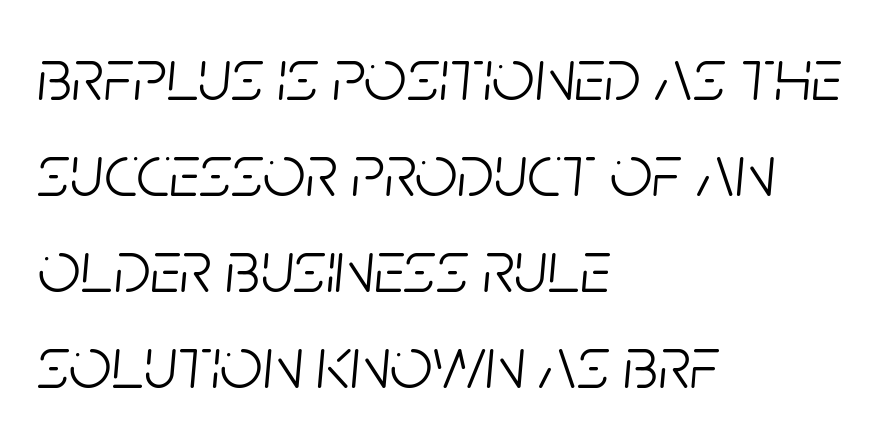
The rendering keeps characters at their native spacing. The typography opts for an oblique posture over an upright one. Baseline-to-baseline distance is the conventional proportion of letter height. The characters are drawn with everyday or finer stroke widths.
